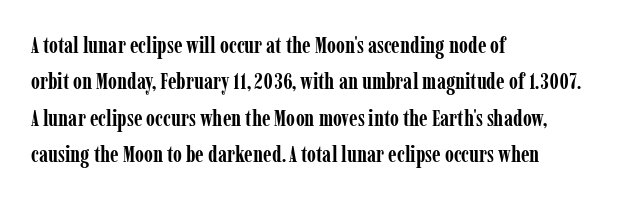
The text block is weighted toward the left margin, trailing off unevenly rightward. These lines carry a lot of weight — the face is fully bold. The letters stand upright; this is a roman face. Each row of text sits above clean, open space. This rendering leaves character spacing at its baseline value.
